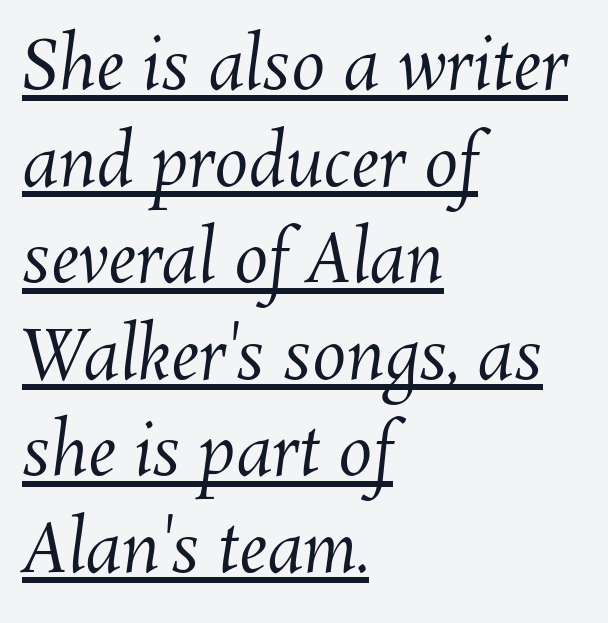
The image shows 68 px regular-weight type; set left-aligned, normal line spacing (1.42x), normal letter spacing, underlined; medium stroke contrast and a medium x-height.
